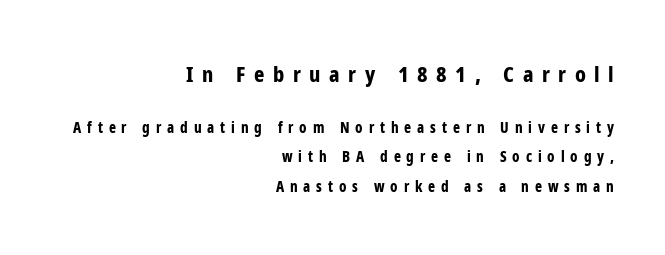
Q: Is the text bold? A: Yes.
Q: Is the text italic (slanted)? A: No, it is upright.
Q: Is the text underlined? A: No.
Q: How is the paragraph aligned? A: Right-aligned.
Q: Is the spacing between letters normal or unusually wide? A: Unusually wide.
Q: Is the spacing between lines tight, normal or loose? A: Loose.
Q: Which block of text is set in a larger size, the first (top) or the second (bottom)? A: The first (top) one.
